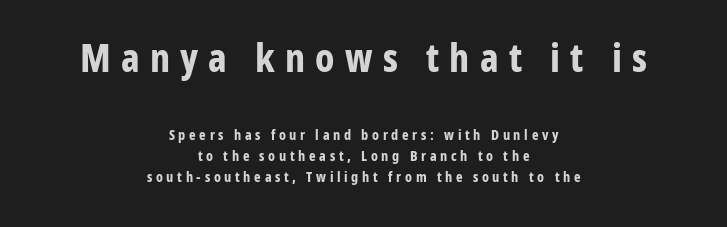
{"serif": "no", "italic": "no", "bold": "yes", "weight": "bold", "width": "condensed", "stroke_contrast": "low", "x_height": "medium", "monospaced": "no", "underline": "no", "align": "center", "line_spacing": "normal", "line_spacing_ratio": 1.49, "letter_spacing": "wide", "letter_spacing_em": 0.26, "larger_block": "first", "size_ratio": 2.79, "glyph_px": 39}
